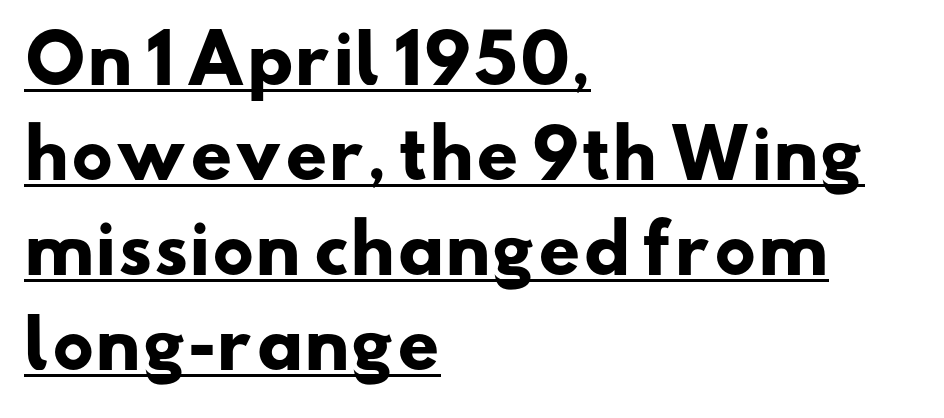
The rendering uses a bold face; every stroke is thick and dark. This rendering employs a face without finishing strokes, i.e., a sans-serif. Caption: lettering with a line underneath. Vertically, the passage feels balanced, rows spaced as you'd expect. Compared with typical body copy, the letter spacing here is the same.
